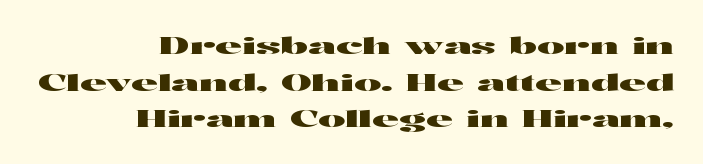
The image shows 23 px text type, upright; set right-aligned, normal line spacing (1.59x), normal letter spacing, not underlined.
